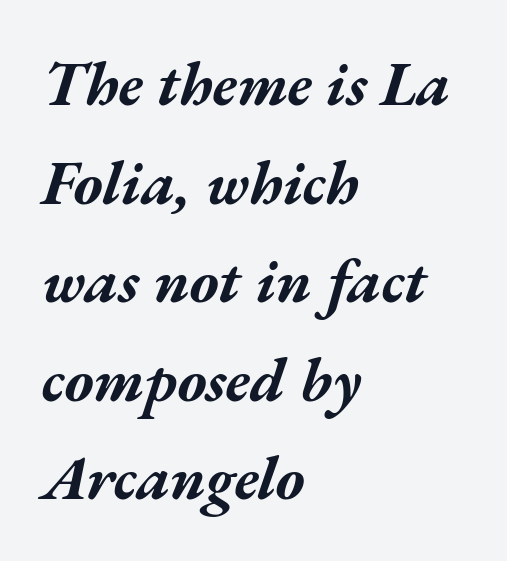
{"italic": "yes", "lean": "right", "slant_degrees": 17, "bold": "yes", "weight": "bold", "width": "wide", "stroke_contrast": "medium", "x_height": "medium", "monospaced": "no", "underline": "no", "align": "left", "line_spacing": "normal", "line_spacing_ratio": 1.59, "letter_spacing": "normal", "letter_spacing_em": 0.0, "glyph_px": 62}
